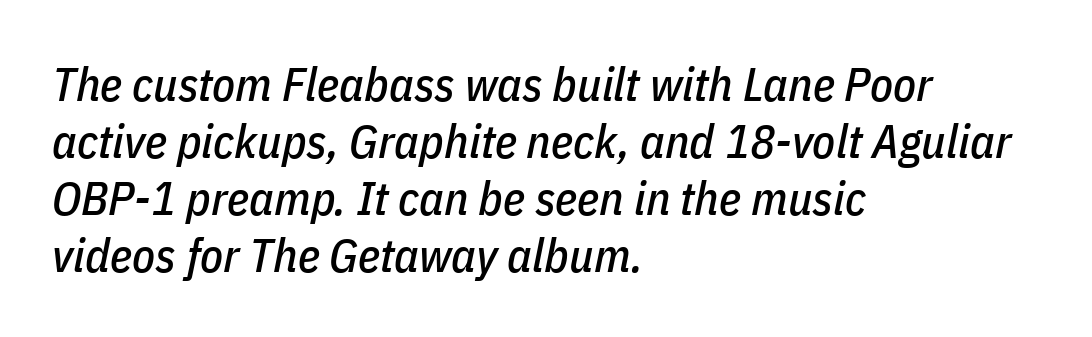
Nobody touched the tracking dial on this one. Character widths vary here, with narrow letters taking less room than wide ones. Only glyphs here, with clear space below each row. Is the block centered? No — it sits flush against the left margin. Style check: oblique.
